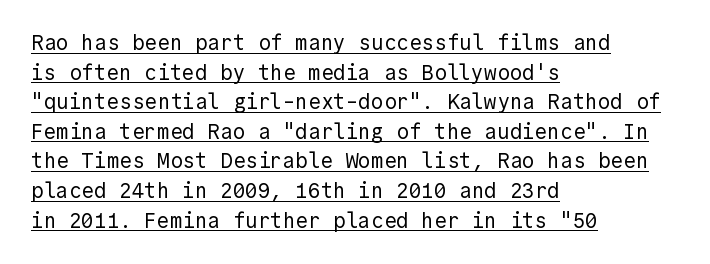
The image shows 21 px text type, upright; set left-aligned, normal line spacing (1.41x), normal letter spacing, underlined.
